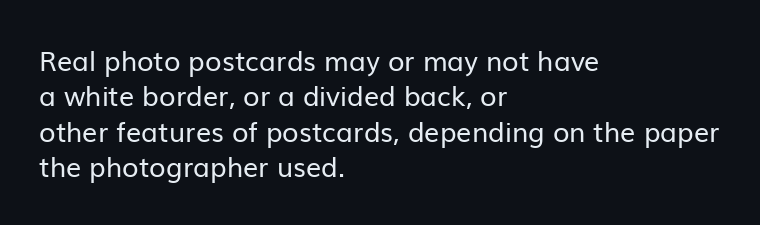
Line beginnings align vertically; line endings do not. The typography opts for an upright posture over an oblique one. Baseline-to-baseline distance is the conventional proportion of letter height. The characters are drawn with everyday or finer stroke widths. Here the glyphs are tracked normally, forming tight word shapes.
